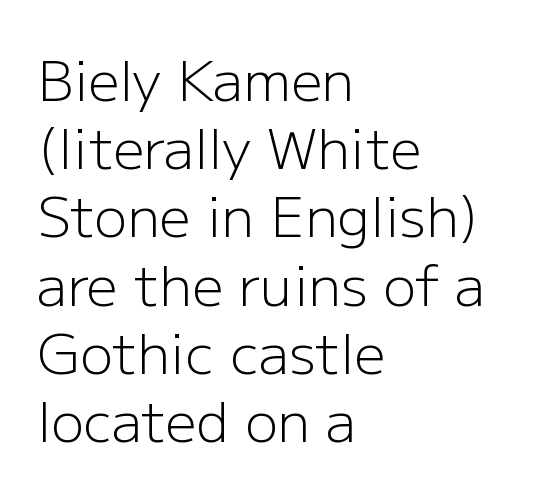
The image shows 55 px light sans-serif type, upright; set left-aligned, line spacing 1.24x, normal letter spacing, not underlined; low stroke contrast and a medium x-height.
